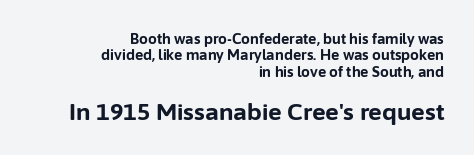
Q: Is the text bold? A: Yes.
Q: Is the text italic (slanted)? A: No, it is upright.
Q: Is the text underlined? A: No.
Q: How is the paragraph aligned? A: Right-aligned.
Q: Is the spacing between letters normal or unusually wide? A: Normal.
Q: Which block of text is set in a larger size, the first (top) or the second (bottom)? A: The second (bottom) one.
